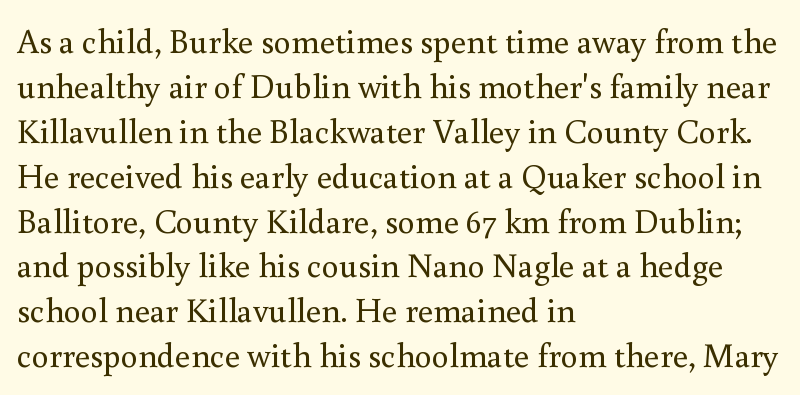
{"serif": "yes", "italic": "no", "bold": "no", "weight": "regular", "width": "normal", "stroke_contrast": "medium", "x_height": "small", "monospaced": "no", "underline": "no", "align": "left", "line_spacing": "normal", "line_spacing_ratio": 1.32, "letter_spacing": "normal", "letter_spacing_em": 0.0, "glyph_px": 34}
